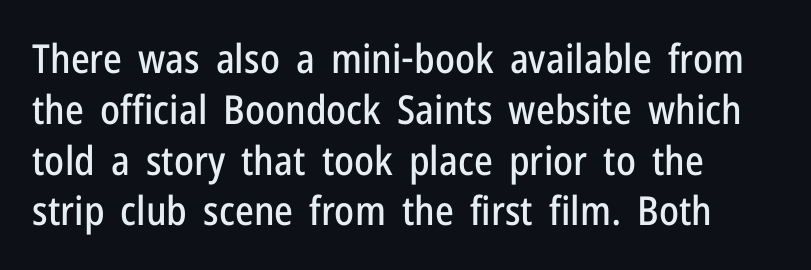
Rule under the text: the space is simply empty. No feet cap the strokes, marking this as sans-serif type. The passage shown has conventional tracking throughout. No italicization has been applied; the sample stays upright. Each letter keeps its own natural width here, so spacing adapts to shape.
